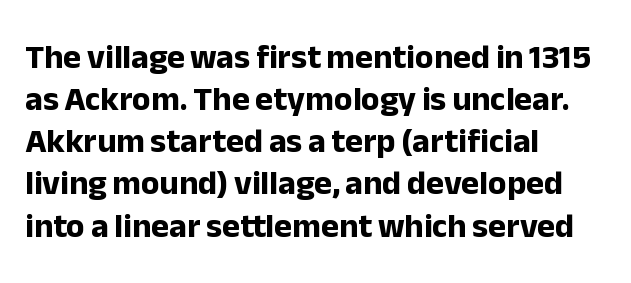
The image shows 34 px bold sans-serif type, upright; set left-aligned, line spacing 1.24x, normal letter spacing, not underlined; low stroke contrast and a medium x-height.
